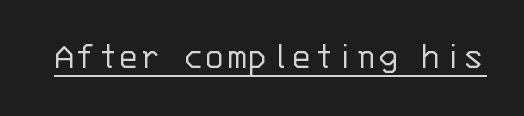
Q: Is the text bold? A: No.
Q: Is the text italic (slanted)? A: No, it is upright.
Q: Is the typeface a serif or a sans-serif typeface? A: Sans-serif.
Q: Is the text underlined? A: Yes.
Q: Is the spacing between letters normal or unusually wide? A: Normal.
Q: Width (condensed, normal, or wide)? A: Normal.
Q: Stroke contrast? A: Low.
Q: x-height? A: Large.
Q: Monospaced? A: Yes.
